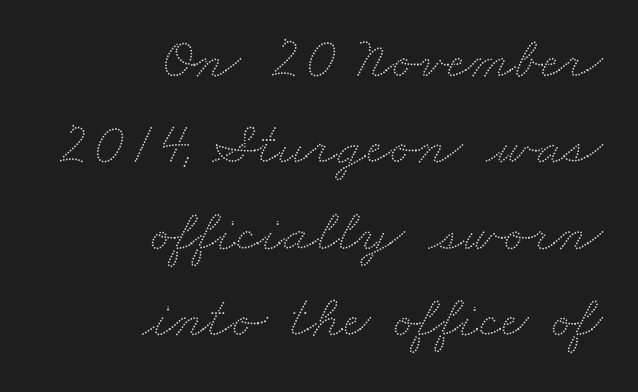
Q: Is the text underlined? A: No.
Q: How is the paragraph aligned? A: Right-aligned.
Q: Is the spacing between letters normal or unusually wide? A: Normal.
Q: Is the spacing between lines tight, normal or loose? A: Normal.
Q: Width (condensed, normal, or wide)? A: Wide.
Q: Stroke contrast? A: Low.
Q: x-height? A: Small.
Q: Monospaced? A: No.
